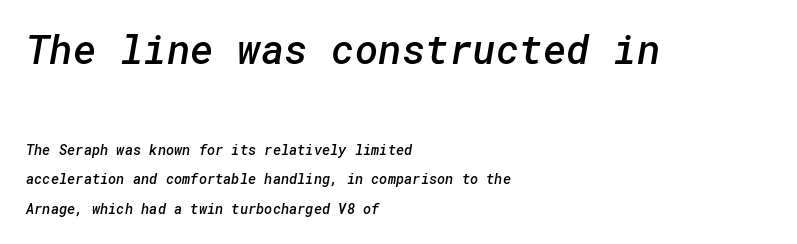
The image shows 40 px semibold sans-serif type; set left-aligned, loose line spacing (2.1x), normal letter spacing, not underlined; the first (top) block is 2.86x larger; low stroke contrast and a medium x-height.
